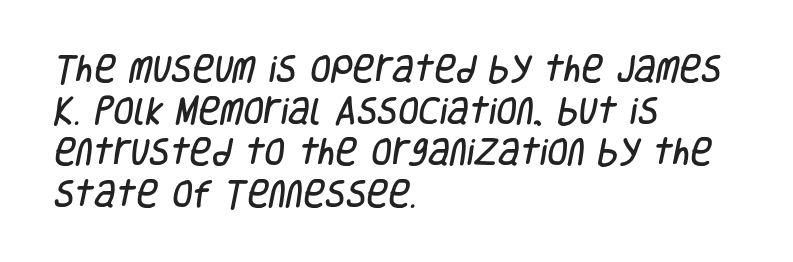
{"serif": "no", "width": "condensed", "stroke_contrast": "low", "x_height": "large", "monospaced": "no", "underline": "no", "align": "left", "line_spacing": "normal", "line_spacing_ratio": 1.39, "letter_spacing": "normal", "letter_spacing_em": 0.0, "glyph_px": 30}
